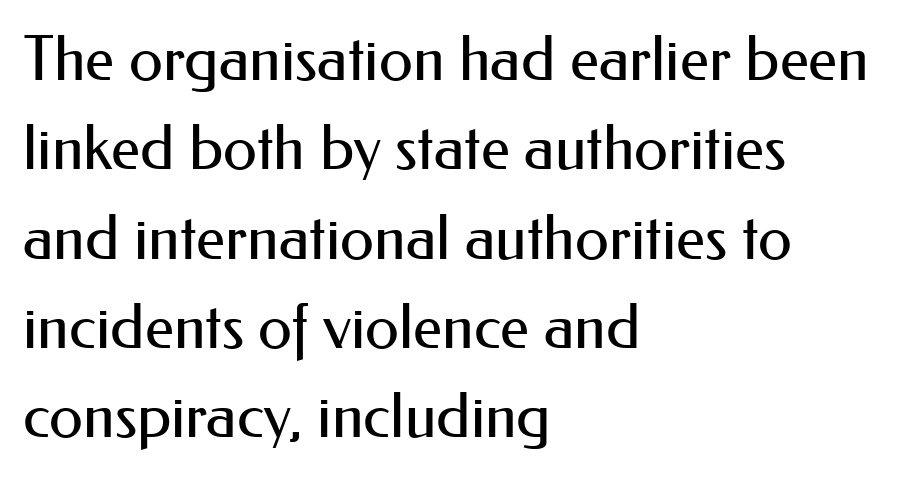
{"serif": "no", "italic": "no", "bold": "no", "weight": "regular", "width": "normal", "stroke_contrast": "medium", "x_height": "small", "monospaced": "no", "underline": "no", "align": "left", "line_spacing": "normal", "line_spacing_ratio": 1.44, "letter_spacing": "normal", "letter_spacing_em": 0.0, "glyph_px": 62}
